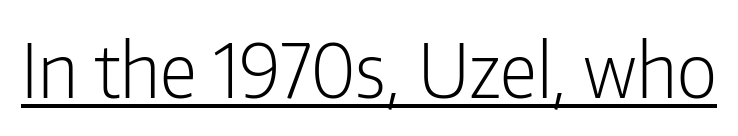
Here the designer chose a conventional face with non-uniform glyph widths. Quick note: underline on. Nobody touched the tracking dial on this one. The weight tops out at a normal text grade. Style check: upright. Each letter's strokes conclude bluntly, with no projecting serifs.
